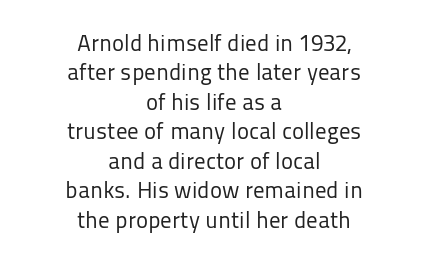
Q: Is the text bold? A: No.
Q: Is the text italic (slanted)? A: No, it is upright.
Q: Is the text underlined? A: No.
Q: How is the paragraph aligned? A: Centered.
Q: Is the spacing between letters normal or unusually wide? A: Normal.
Q: Is the spacing between lines tight, normal or loose? A: Normal.
